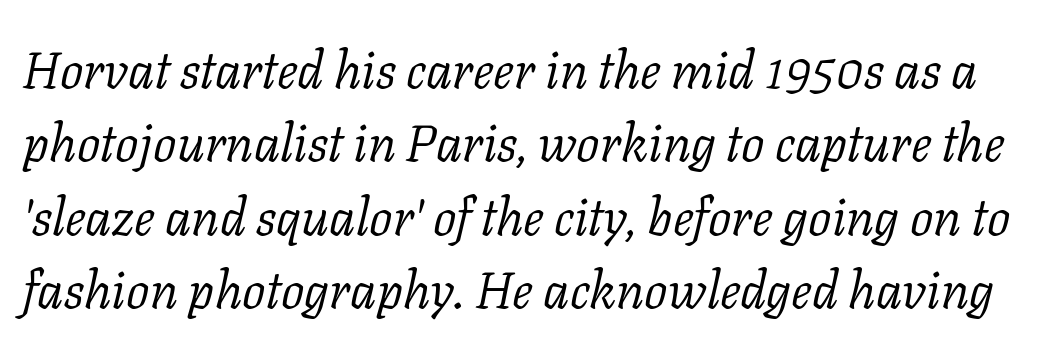
The image shows 52 px light serif type, italic (leaning right); set normal line spacing (1.41x), normal letter spacing, not underlined; low stroke contrast and a medium x-height.
